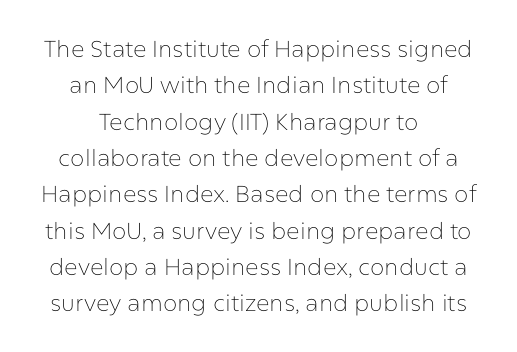
{"italic": "no", "bold": "no", "underline": "no", "align": "center", "line_spacing": "normal", "line_spacing_ratio": 1.58, "letter_spacing": "normal", "letter_spacing_em": 0.0, "glyph_px": 23}
